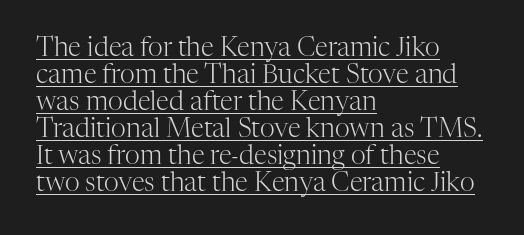
Q: Is the text bold? A: No.
Q: Is the text italic (slanted)? A: No, it is upright.
Q: Is the text underlined? A: Yes.
Q: How is the paragraph aligned? A: Left-aligned.
Q: Is the spacing between letters normal or unusually wide? A: Normal.
Q: Is the spacing between lines tight, normal or loose? A: Tight.
